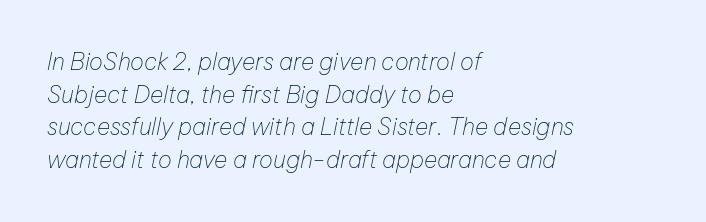
The image shows 23 px text type, italic (leaning right); set left-aligned, normal line spacing (1.42x), normal letter spacing, not underlined.
